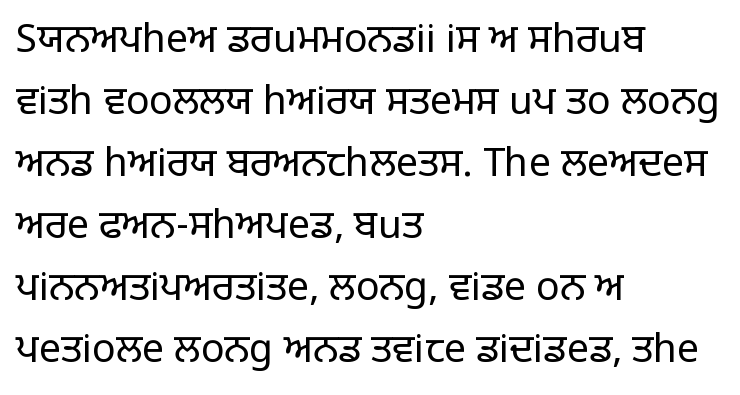
{"serif": "no", "italic": "no", "bold": "no", "weight": "regular", "width": "normal", "stroke_contrast": "low", "x_height": "large", "monospaced": "no", "underline": "no", "align": "left", "line_spacing": "normal", "line_spacing_ratio": 1.59, "letter_spacing": "normal", "letter_spacing_em": 0.0, "glyph_px": 39}
